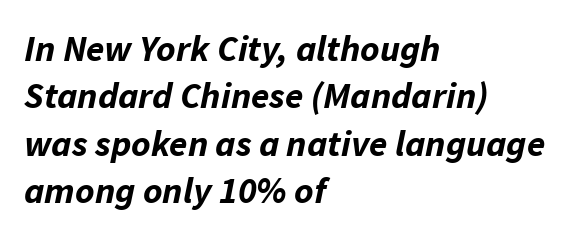
The image shows 37 px bold type, italic (leaning right); set left-aligned, normal line spacing (1.28x), normal letter spacing, not underlined; low stroke contrast and a medium x-height.
